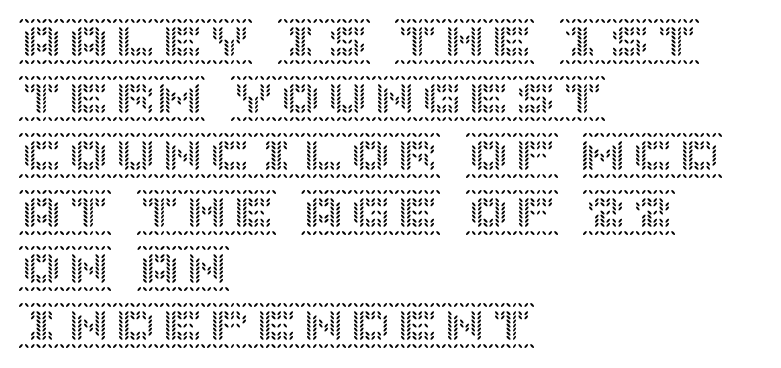
The image shows 47 px text type, upright; set left-aligned, line spacing 1.21x, normal letter spacing, not underlined; a large x-height.
